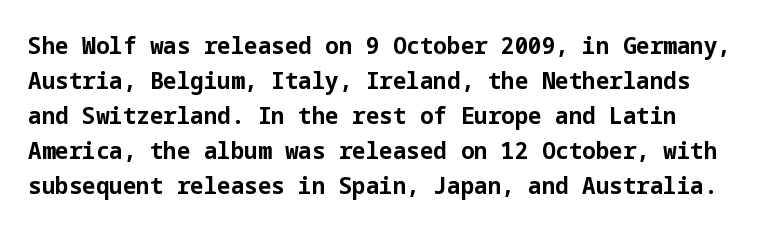
{"italic": "no", "bold": "yes", "underline": "no", "line_spacing": "normal", "line_spacing_ratio": 1.46, "letter_spacing": "normal", "letter_spacing_em": 0.0, "glyph_px": 24}
